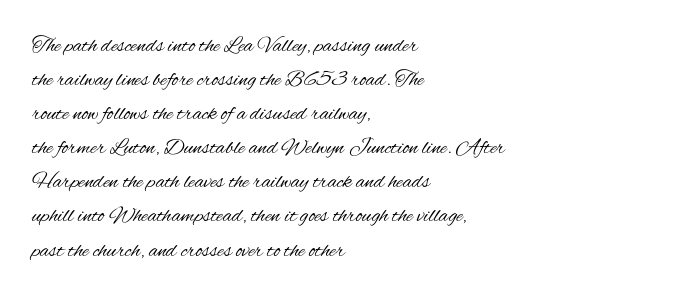
Caption: multi-line text, flush left, ragged right. Beneath every word, the page is bare. Weight: not bold — regular or lighter. Nobody touched the tracking dial on this one. Vertically, the passage feels balanced, rows spaced as you'd expect.
